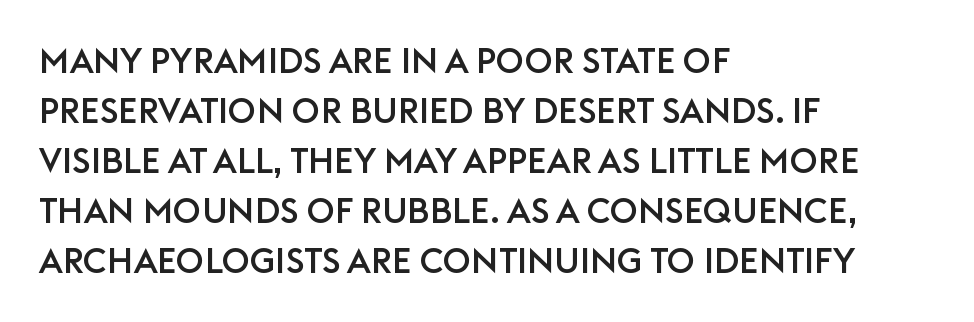
Check where the strokes stop: nothing finishes them off — pure sans. The setting favours the left margin, as ordinary paragraphs usually do. The space between consecutive lines is moderate. The line texture is even and compact thanks to regular tracking.
